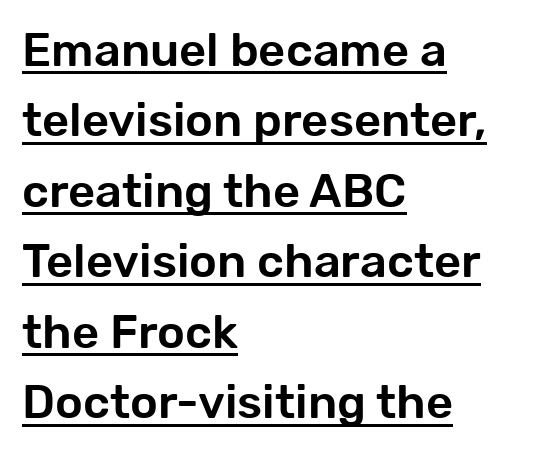
Q: Is the text italic (slanted)? A: No, it is upright.
Q: Is the typeface a serif or a sans-serif typeface? A: Sans-serif.
Q: Is the text underlined? A: Yes.
Q: How is the paragraph aligned? A: Left-aligned.
Q: Is the spacing between letters normal or unusually wide? A: Normal.
Q: Is the spacing between lines tight, normal or loose? A: Normal.
Q: Width (condensed, normal, or wide)? A: Normal.
Q: Stroke contrast? A: Low.
Q: x-height? A: Medium.
Q: Monospaced? A: No.
